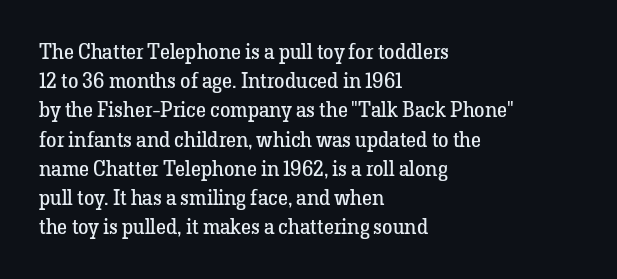
Q: Is the text bold? A: No.
Q: Is the text italic (slanted)? A: No, it is upright.
Q: Is the text underlined? A: No.
Q: How is the paragraph aligned? A: Left-aligned.
Q: Is the spacing between letters normal or unusually wide? A: Normal.
Q: Is the spacing between lines tight, normal or loose? A: Normal.
